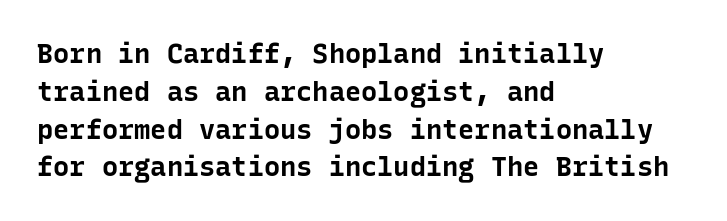
Line spacing here is normal. The baseline area is clear. This sample uses an upright cut, with every glyph sitting square on the baseline. These lines keep a tight, regular rhythm from letter to letter. Line beginnings align vertically; line endings do not.
